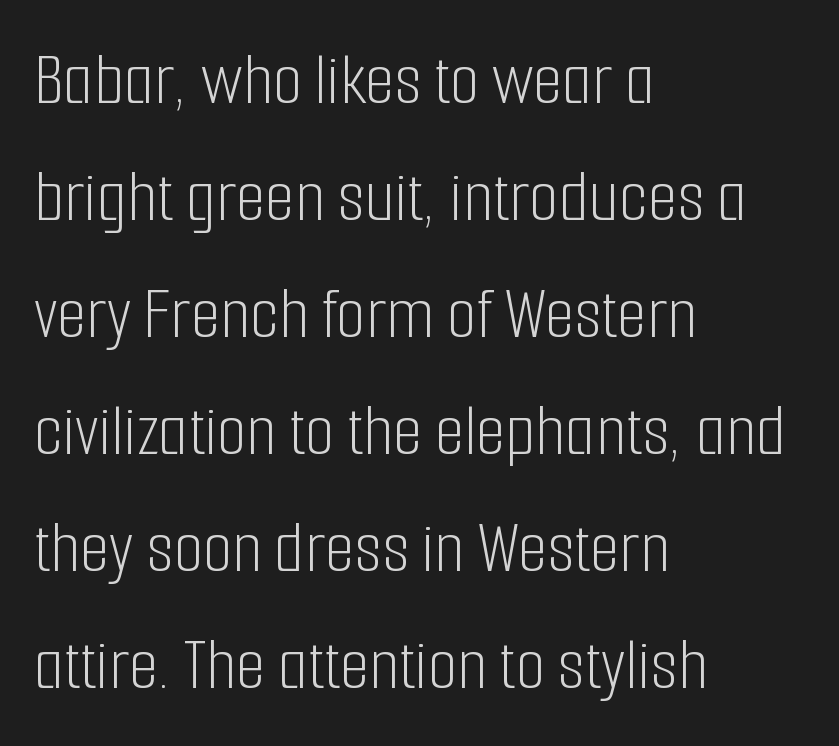
{"serif": "no", "italic": "no", "bold": "no", "weight": "light", "width": "condensed", "stroke_contrast": "low", "x_height": "medium", "monospaced": "no", "underline": "no", "align": "left", "line_spacing": "normal", "line_spacing_ratio": 1.54, "letter_spacing": "normal", "letter_spacing_em": 0.0, "glyph_px": 76}
